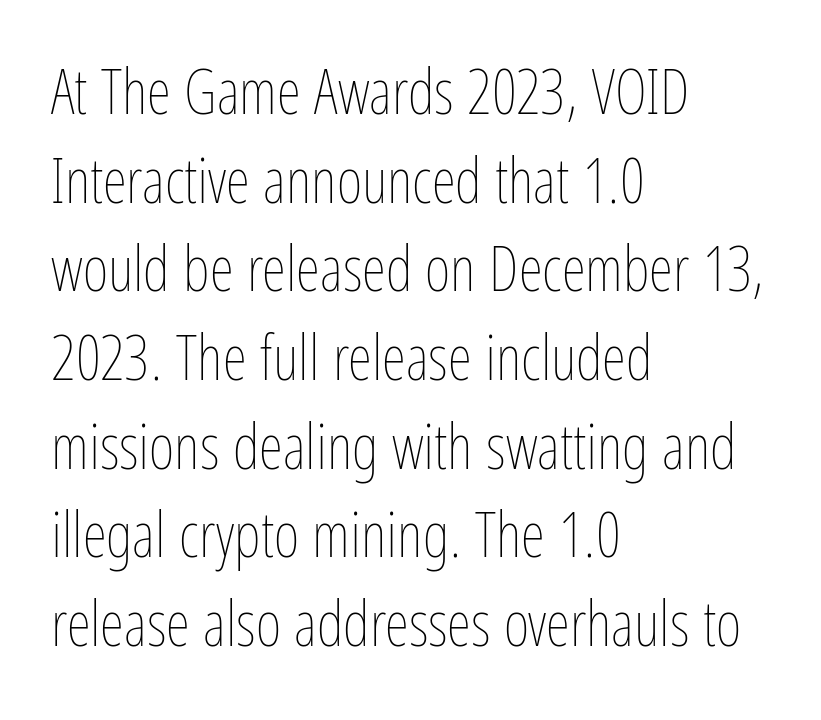
This sample has the flowing, uneven cadence of proportional lettering. Layout note: lines flush left. In terms of posture, this sample is upright. Letters have the restrained weight of plain body copy at most. Students, note that the glyphs here touch the page at normal intervals.
